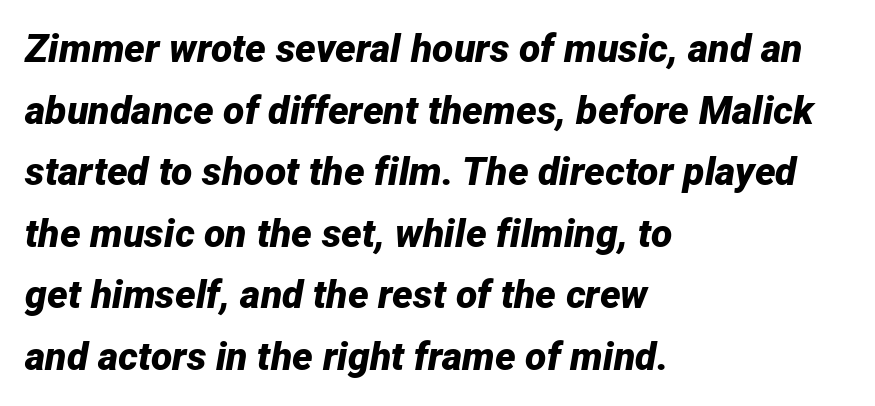
{"italic": "yes", "lean": "right", "slant_degrees": 12, "bold": "yes", "weight": "bold", "width": "normal", "stroke_contrast": "low", "x_height": "medium", "monospaced": "no", "underline": "no", "align": "left", "line_spacing": "normal", "line_spacing_ratio": 1.58, "letter_spacing": "normal", "letter_spacing_em": 0.0, "glyph_px": 39}
